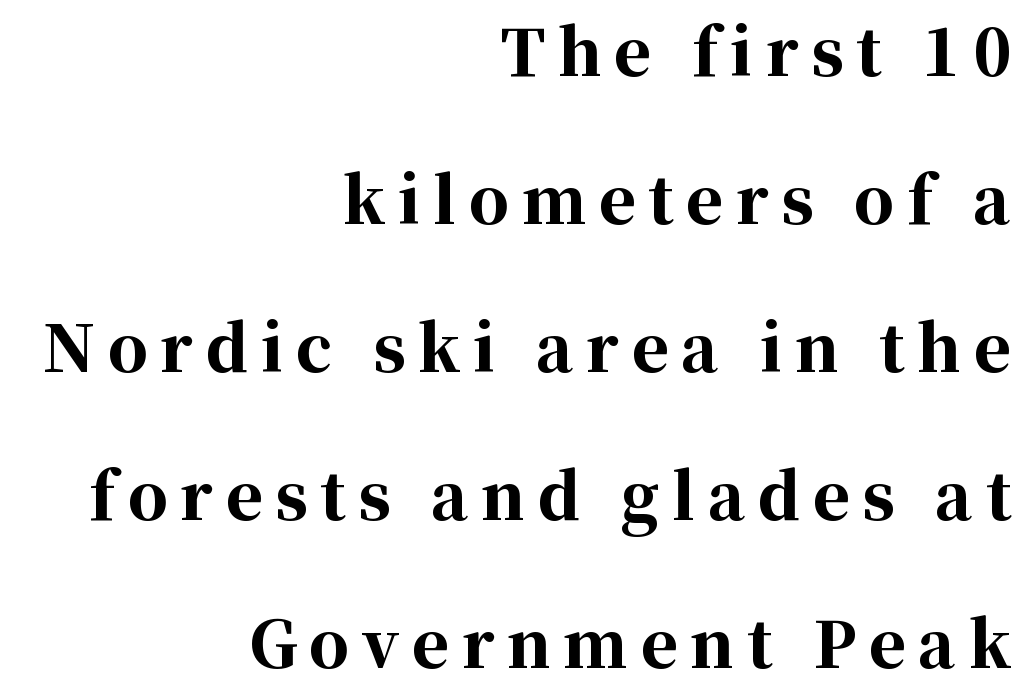
The image shows 63 px bold serif type, upright; set right-aligned, loose line spacing (2.35x), unusually wide letter spacing (+0.2 em), not underlined; high stroke contrast and a medium x-height.
